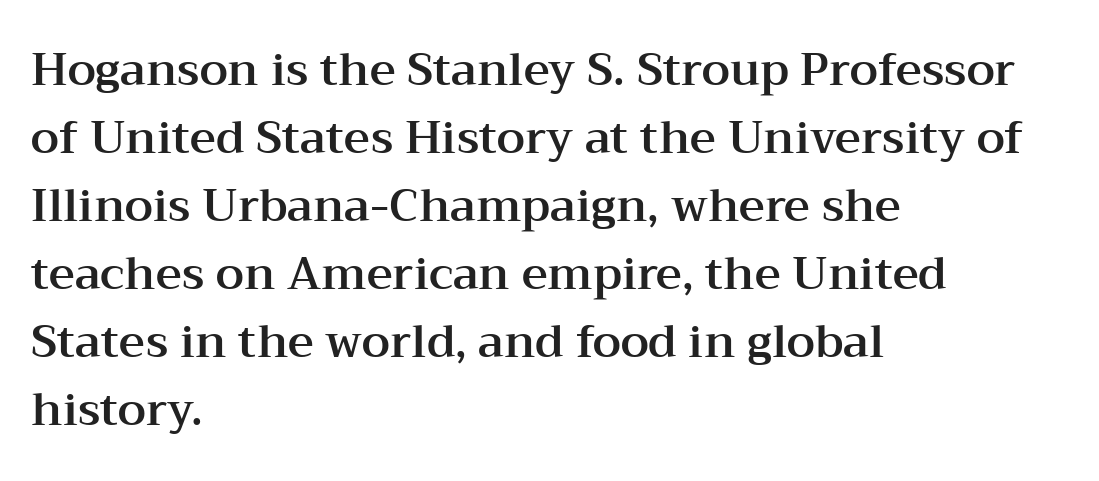
The image shows 45 px wide serif type, upright; set left-aligned, normal line spacing (1.51x), normal letter spacing, not underlined; medium stroke contrast and a medium x-height.
